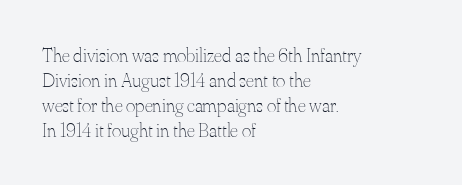
Q: Is the text bold? A: No.
Q: Is the text italic (slanted)? A: No, it is upright.
Q: Is the text underlined? A: No.
Q: How is the paragraph aligned? A: Left-aligned.
Q: Is the spacing between letters normal or unusually wide? A: Normal.
Q: Is the spacing between lines tight, normal or loose? A: Normal.
